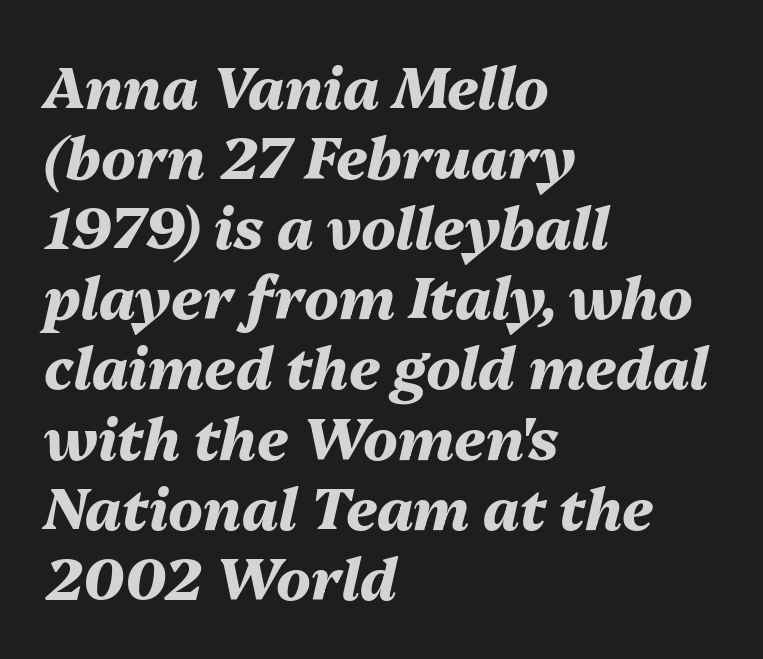
It's the slanting kind of type. Letters rest on an invisible, unmarked baseline. All the whitespace from short lines collects on the right. There is no visible air inserted between adjacent glyphs. Heft: maximum for text — a bold. Do the characters align in a grid? No, the font is proportional.
